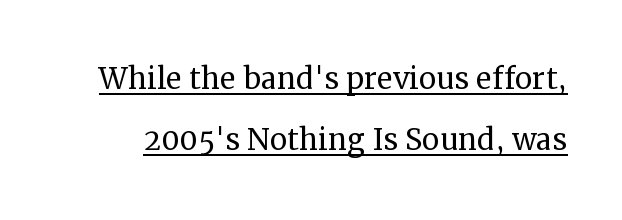
Baseline-to-baseline distance is the conventional proportion of letter height. The characters display serif detailing at their extremities. No heavy texture on the line: the type isn't bold. The passage shown is typed in a proportional face where columns would drift.
